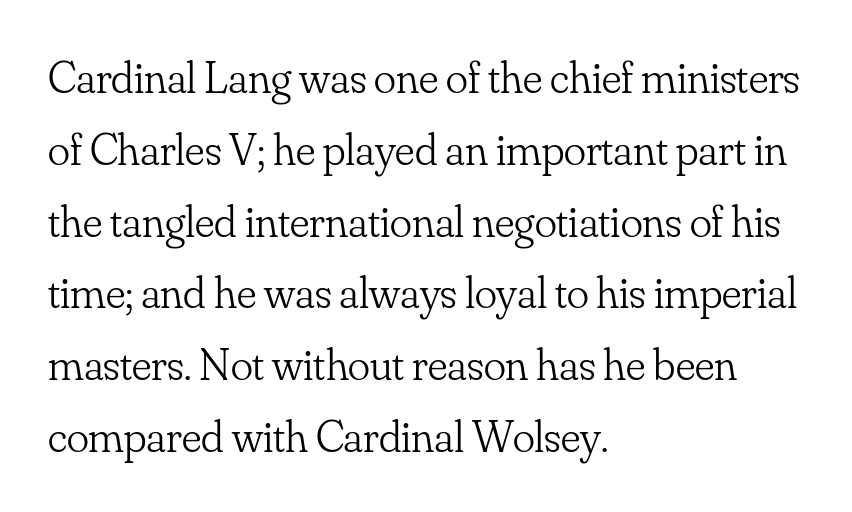
Characters follow at the spacing the type designer built in. The type family on display is of the serif kind. Heft: none added — not bold. Notice how the passage keeps a crisp vertical edge on the left only. Check under the words: just untouched page.
